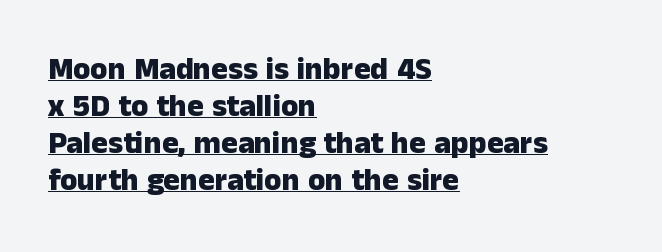
The image shows 31 px heavy sans-serif type, upright; set left-aligned, line spacing 1.19x, normal letter spacing, underlined; low stroke contrast and a medium x-height.
